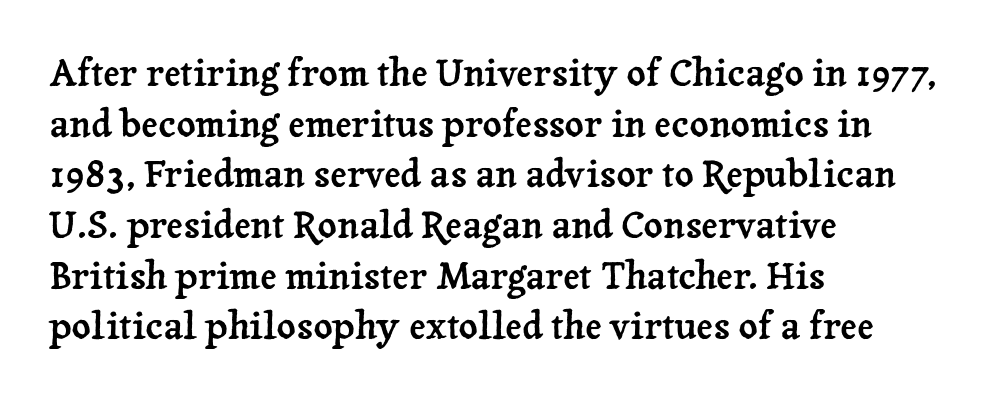
Q: Is the text italic (slanted)? A: No, it is upright.
Q: Is the typeface a serif or a sans-serif typeface? A: Serif.
Q: Is the text underlined? A: No.
Q: How is the paragraph aligned? A: Left-aligned.
Q: Is the spacing between letters normal or unusually wide? A: Normal.
Q: Is the spacing between lines tight, normal or loose? A: Normal.
Q: Width (condensed, normal, or wide)? A: Normal.
Q: Stroke contrast? A: Low.
Q: x-height? A: Medium.
Q: Monospaced? A: No.
